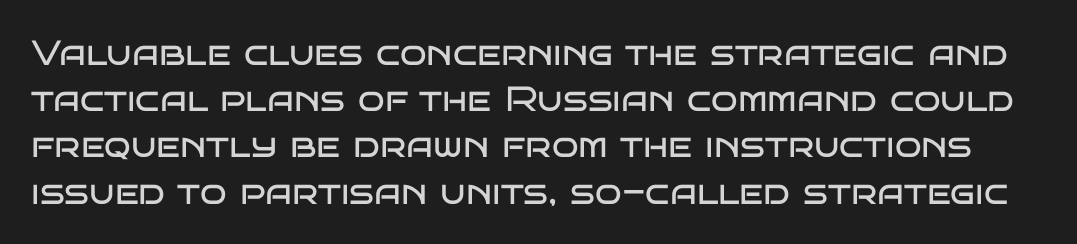
{"serif": "no", "italic": "no", "bold": "no", "weight": "regular", "width": "wide", "stroke_contrast": "low", "x_height": "large", "monospaced": "no", "underline": "no", "line_spacing": "normal", "line_spacing_ratio": 1.32, "letter_spacing": "normal", "letter_spacing_em": 0.0, "glyph_px": 35}
